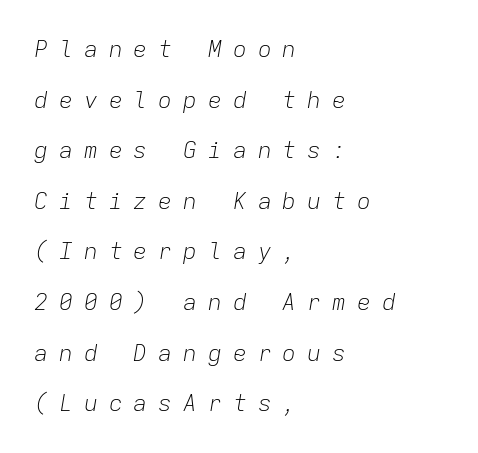
The font's italic variant was chosen for this text. Every row of glyphs begins at an identical x-position on the left. Nobody drew a line under any word here. Stems and bowls with no extra thickness — not bold.
